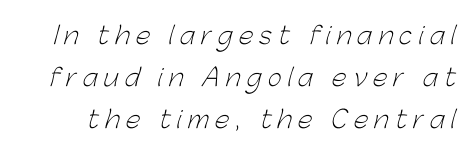
{"bold": "no", "underline": "no", "line_spacing_ratio": 1.76, "letter_spacing": "wide", "letter_spacing_em": 0.26, "glyph_px": 24}
